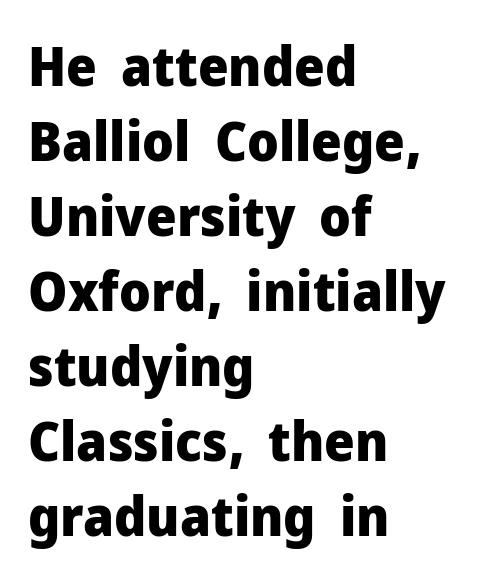
Q: Is the text bold? A: Yes.
Q: Is the text italic (slanted)? A: No, it is upright.
Q: Is the typeface a serif or a sans-serif typeface? A: Sans-serif.
Q: Is the text underlined? A: No.
Q: How is the paragraph aligned? A: Left-aligned.
Q: Is the spacing between letters normal or unusually wide? A: Normal.
Q: Is the spacing between lines tight, normal or loose? A: Normal.
Q: Width (condensed, normal, or wide)? A: Normal.
Q: Stroke contrast? A: Low.
Q: x-height? A: Medium.
Q: Monospaced? A: No.
